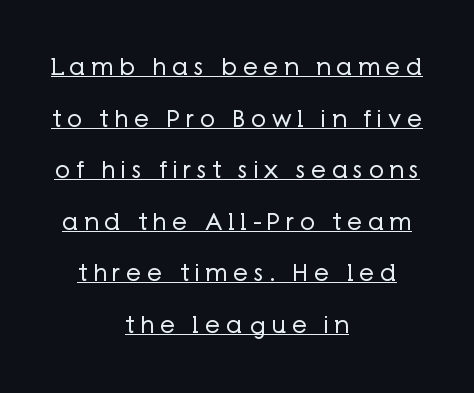
Q: Is the text bold? A: No.
Q: Is the text italic (slanted)? A: No, it is upright.
Q: Is the text underlined? A: Yes.
Q: How is the paragraph aligned? A: Centered.
Q: Is the spacing between letters normal or unusually wide? A: Unusually wide.
Q: Is the spacing between lines tight, normal or loose? A: Loose.
